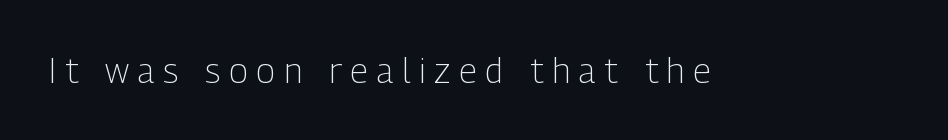
Q: Is the text bold? A: No.
Q: Is the text italic (slanted)? A: No, it is upright.
Q: Is the typeface a serif or a sans-serif typeface? A: Sans-serif.
Q: Is the text underlined? A: No.
Q: Is the spacing between letters normal or unusually wide? A: Unusually wide.
Q: Width (condensed, normal, or wide)? A: Condensed.
Q: Stroke contrast? A: Low.
Q: x-height? A: Medium.
Q: Monospaced? A: No.
